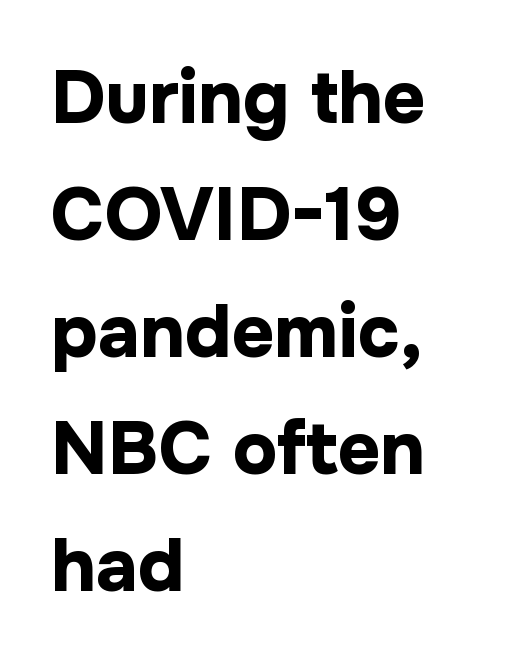
{"serif": "no", "italic": "no", "bold": "yes", "weight": "bold", "width": "normal", "stroke_contrast": "low", "x_height": "medium", "monospaced": "no", "underline": "no", "align": "left", "line_spacing": "normal", "line_spacing_ratio": 1.58, "letter_spacing": "normal", "letter_spacing_em": 0.0, "glyph_px": 74}
